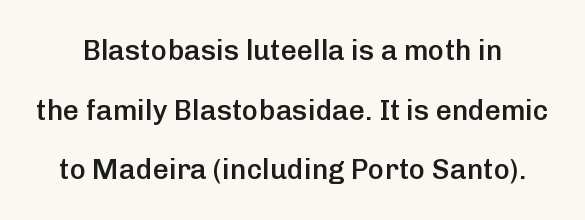
{"serif": "no", "italic": "no", "bold": "semi", "weight": "semibold", "width": "normal", "stroke_contrast": "low", "x_height": "medium", "monospaced": "no", "underline": "no", "line_spacing": "loose", "line_spacing_ratio": 2.13, "letter_spacing": "normal", "letter_spacing_em": 0.0, "glyph_px": 28}
